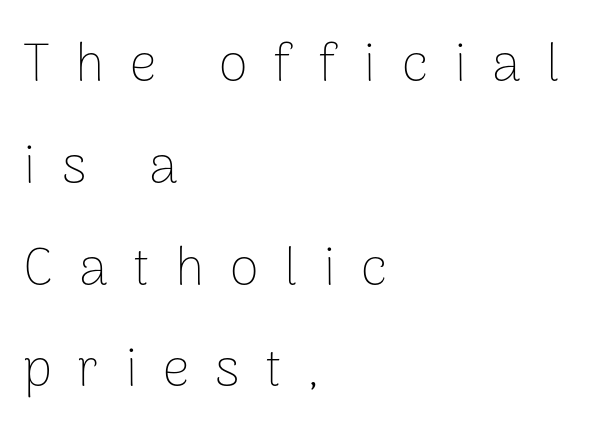
The image shows 53 px thin sans-serif type, upright; set left-aligned, loose line spacing (1.92x), unusually wide letter spacing (+0.48 em), not underlined; low stroke contrast and a medium x-height.
